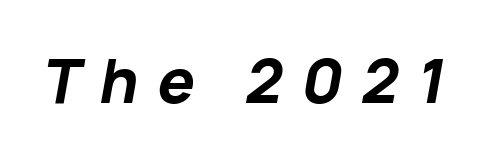
Caption: expanded tracking, letters set apart. The lettering tilts uniformly, giving the passage an italic look. Descenders are the only things crossing below the line. The typesetting leans heavy: a genuine bold. Do the characters align in a grid? No, the font is proportional.
